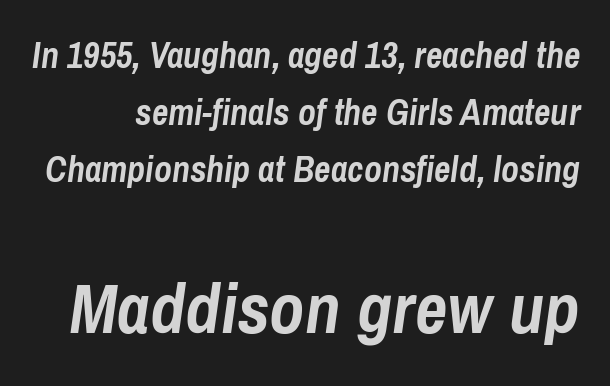
Q: Is the text bold? A: Yes.
Q: Is the text italic (slanted)? A: Yes, it leans right by about 8 degrees.
Q: Is the text underlined? A: No.
Q: Is the spacing between letters normal or unusually wide? A: Normal.
Q: Is the spacing between lines tight, normal or loose? A: Normal.
Q: Which block of text is set in a larger size, the first (top) or the second (bottom)? A: The second (bottom) one.
Q: Width (condensed, normal, or wide)? A: Condensed.
Q: Stroke contrast? A: Low.
Q: x-height? A: Medium.
Q: Monospaced? A: No.
